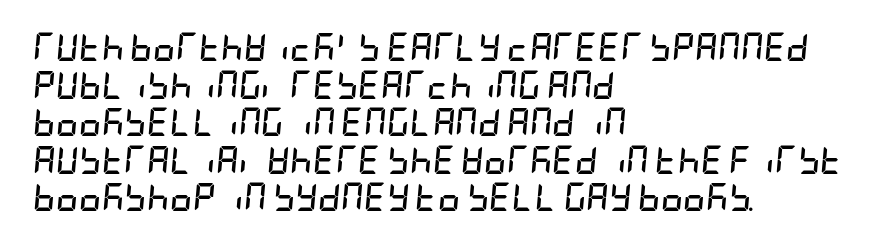
{"italic": "yes", "lean": "right", "slant_degrees": 5, "bold": "yes", "weight": "semibold", "width": "condensed", "stroke_contrast": "low", "x_height": "large", "underline": "no", "align": "left", "line_spacing": "normal", "line_spacing_ratio": 1.34, "letter_spacing": "normal", "letter_spacing_em": 0.0, "glyph_px": 28}
